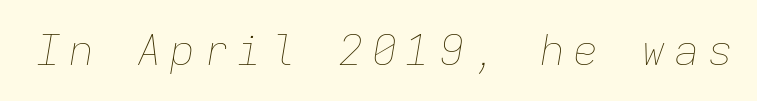
Q: Is the text bold? A: No.
Q: Is the text italic (slanted)? A: Yes, it leans right by about 9 degrees.
Q: Is the text underlined? A: No.
Q: Is the spacing between letters normal or unusually wide? A: Unusually wide.
Q: Width (condensed, normal, or wide)? A: Normal.
Q: Stroke contrast? A: Low.
Q: x-height? A: Medium.
Q: Monospaced? A: Yes.
